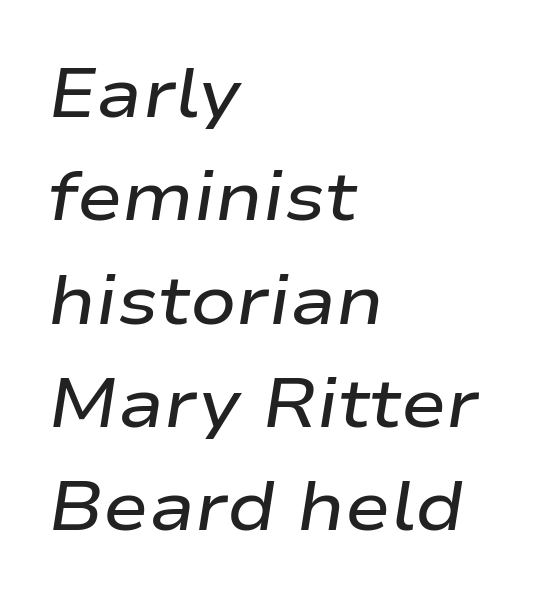
{"italic": "yes", "lean": "right", "slant_degrees": 9, "bold": "semi", "weight": "semibold", "width": "wide", "stroke_contrast": "low", "x_height": "medium", "monospaced": "no", "underline": "no", "align": "left", "line_spacing": "normal", "line_spacing_ratio": 1.52, "letter_spacing": "normal", "letter_spacing_em": 0.0, "glyph_px": 68}
